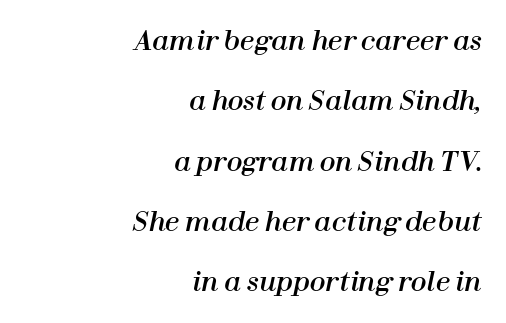
{"italic": "yes", "lean": "right", "slant_degrees": 12, "underline": "no", "align": "right", "line_spacing": "loose", "line_spacing_ratio": 2.32, "letter_spacing": "normal", "letter_spacing_em": 0.0, "glyph_px": 26}
